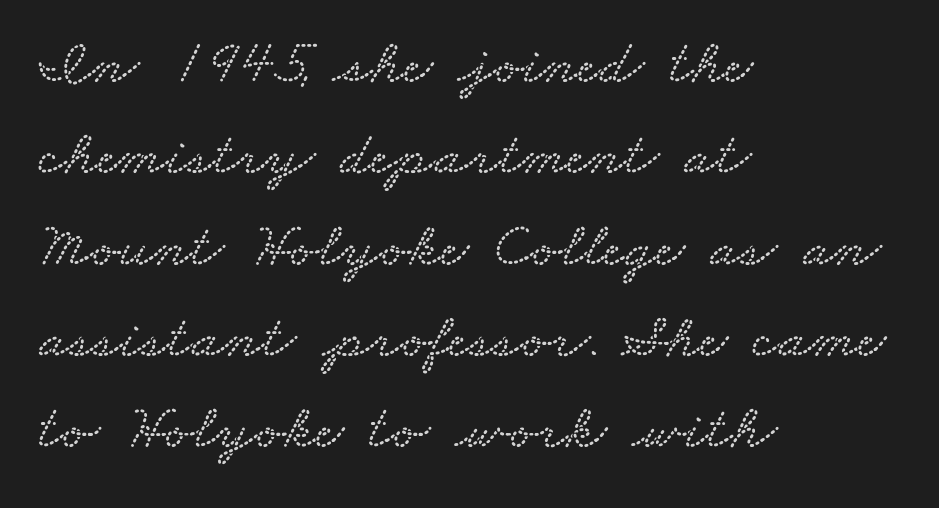
A typesetter would call this proportional, since set widths differ per character. Plain, unruled lines of type. Which margin do the lines hug? The left one — the right edge is uneven. Honestly, the letter spacing is just normal — you wouldn't notice it. Reading down the column, the eye jumps a familiar distance to each next line.
